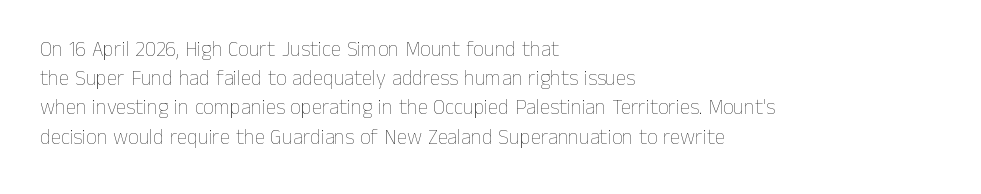
{"italic": "no", "bold": "no", "underline": "no", "align": "left", "line_spacing": "normal", "line_spacing_ratio": 1.39, "letter_spacing": "normal", "letter_spacing_em": 0.0, "glyph_px": 21}
